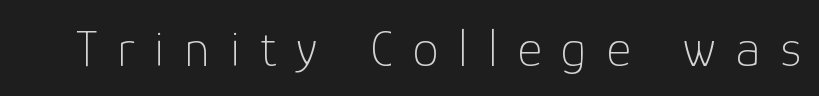
{"serif": "no", "italic": "no", "bold": "no", "weight": "thin", "width": "normal", "stroke_contrast": "low", "x_height": "medium", "monospaced": "no", "underline": "no", "letter_spacing": "wide", "letter_spacing_em": 0.37, "glyph_px": 53}
